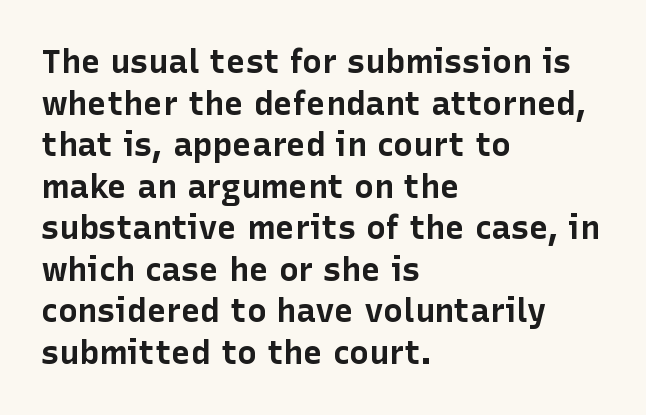
The image shows 33 px bold sans-serif type, upright; set left-aligned, normal line spacing (1.26x), normal letter spacing, not underlined; low stroke contrast and a medium x-height.
